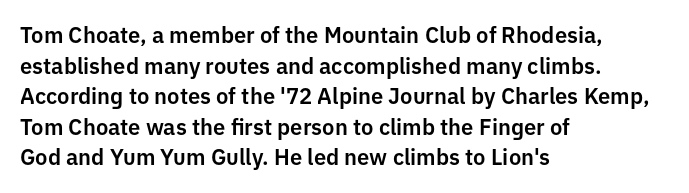
{"italic": "no", "underline": "no", "align": "left", "line_spacing": "normal", "line_spacing_ratio": 1.39, "letter_spacing": "normal", "letter_spacing_em": 0.0, "glyph_px": 22}
